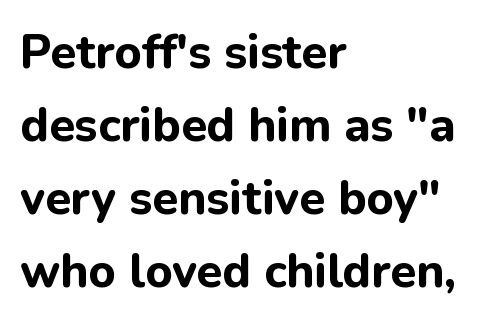
This sample keeps an unexceptional amount of space between lines. Horizontally, the lines are justified to the leading edge only. Here the designer chose a conventional face with non-uniform glyph widths. The glyphs in this specimen are sans serif. Quick note: not italic, upright.
